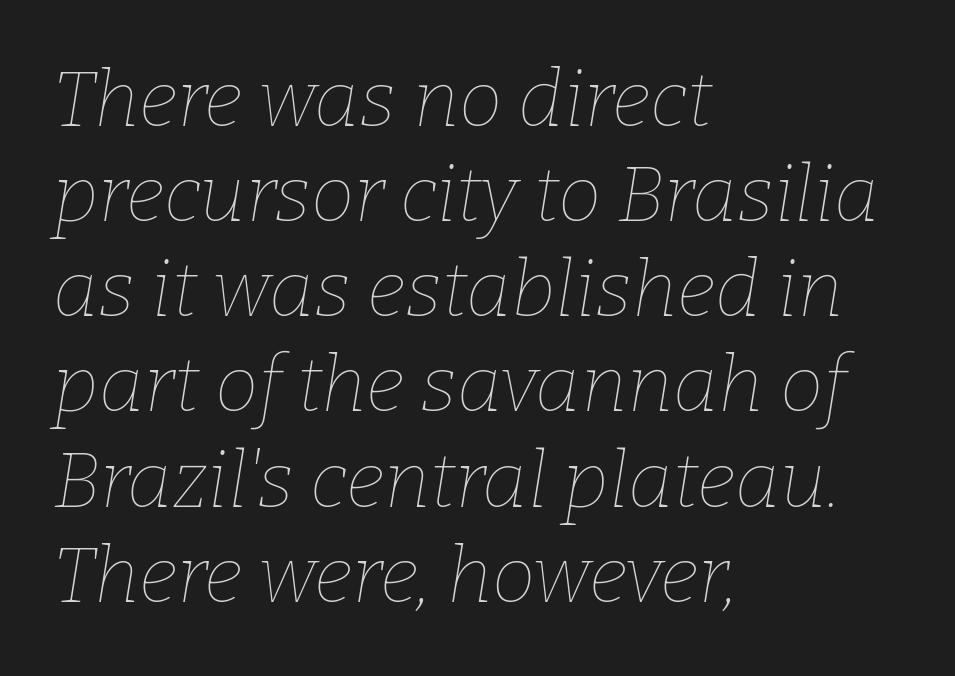
Line beginnings align vertically; line endings do not. The passage shown is typed in a proportional face where columns would drift. Slant detected: the letters are inclined. Students, note that the glyphs here touch the page at normal intervals. Caption: face not bold, strokes unweighted.
